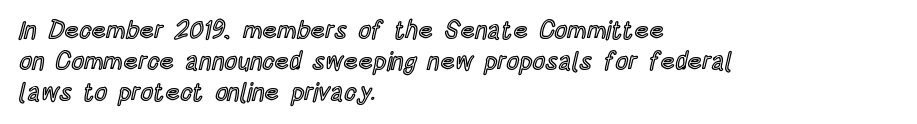
Q: Is the text italic (slanted)? A: Yes.
Q: Is the text underlined? A: No.
Q: How is the paragraph aligned? A: Left-aligned.
Q: Is the spacing between letters normal or unusually wide? A: Normal.
Q: Is the spacing between lines tight, normal or loose? A: Normal.
